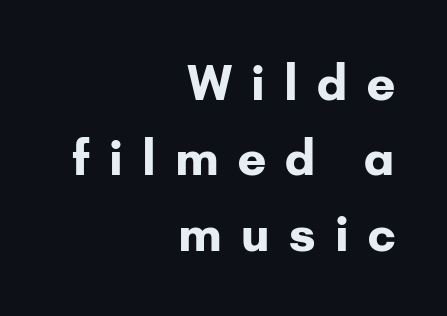
The glyphs in this specimen are sans serif. The type is letterspaced generously, with wide tracking. Look at the stroke-to-counter ratio: heavy, a bold. The baseline area is clear. The passage is arranged like a letterhead date or caption credit — flush right. The face used here is proportionally spaced, like ordinary book or web type.
